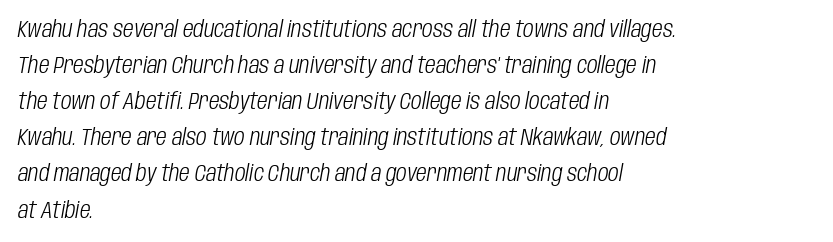
{"italic": "yes", "lean": "right", "slant_degrees": 10, "bold": "no", "underline": "no", "align": "left", "line_spacing": "normal", "line_spacing_ratio": 1.57, "letter_spacing": "normal", "letter_spacing_em": 0.0, "glyph_px": 23}
